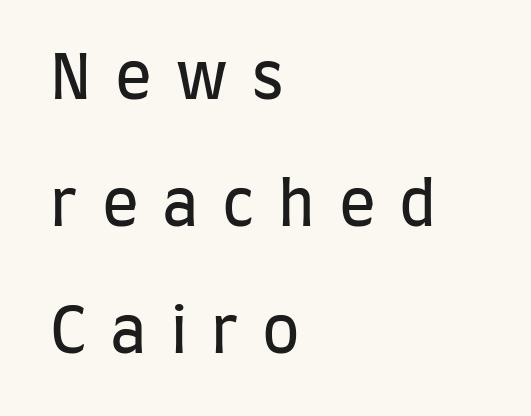
Classification — sans serif. Words float on clear page, feet unadorned. The compositor pushed each line to the left boundary. Weight class: somewhere from thin through regular. Is there any slant? The stems are plumb. This sample trades compactness for vertical openness between lines.
